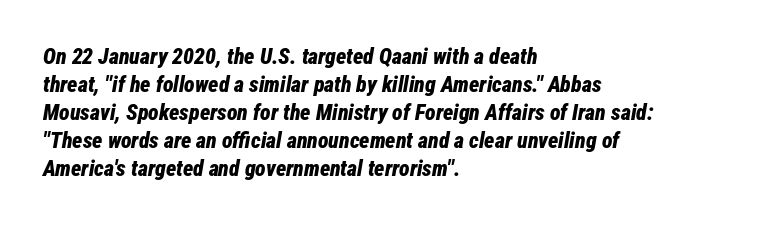
The image shows 22 px bold type, italic (leaning right); set left-aligned, normal line spacing (1.27x), normal letter spacing, not underlined.
